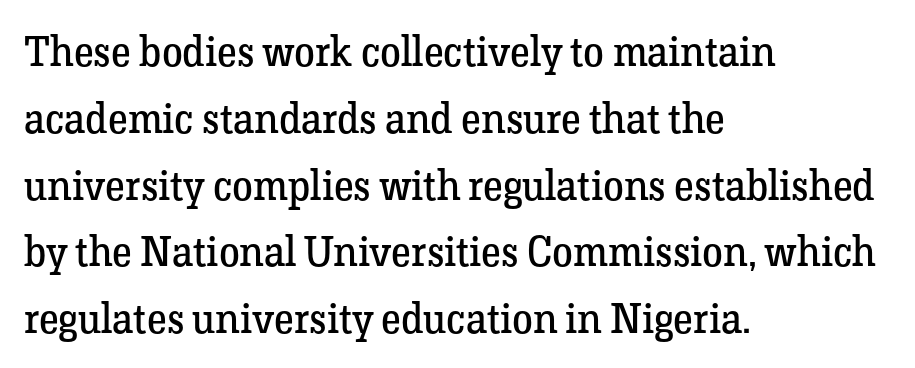
{"serif": "yes", "italic": "no", "bold": "no", "weight": "regular", "width": "normal", "stroke_contrast": "low", "x_height": "medium", "monospaced": "no", "underline": "no", "align": "left", "line_spacing": "normal", "line_spacing_ratio": 1.59, "letter_spacing": "normal", "letter_spacing_em": 0.0, "glyph_px": 42}
